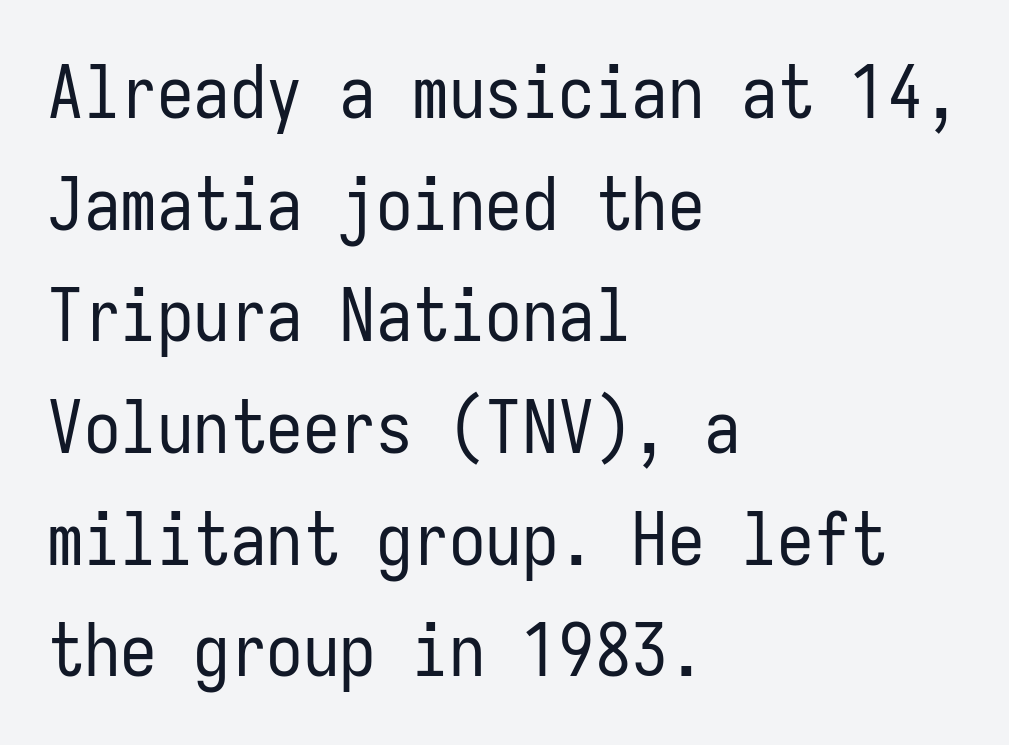
Observe the ordinary spacing: letters are neighbours, not strangers. Left-aligned paragraph, ragged on the right. These lines sit exactly where default settings would place them. Each letter, wide or thin by design, is forced into the same width here.
